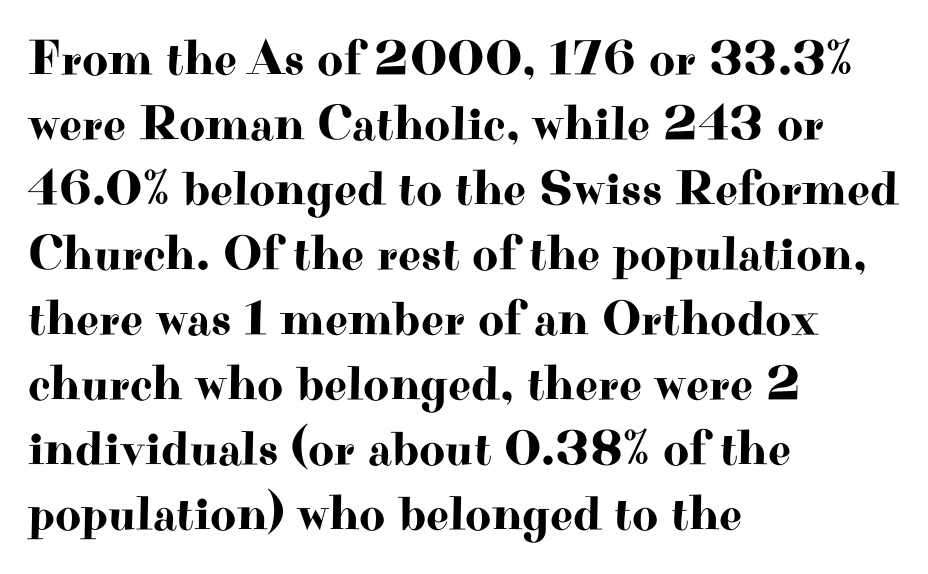
Q: Is the text italic (slanted)? A: No, it is upright.
Q: Is the typeface a serif or a sans-serif typeface? A: Serif.
Q: Is the text underlined? A: No.
Q: How is the paragraph aligned? A: Left-aligned.
Q: Is the spacing between letters normal or unusually wide? A: Normal.
Q: Is the spacing between lines tight, normal or loose? A: Normal.
Q: Width (condensed, normal, or wide)? A: Wide.
Q: Stroke contrast? A: High.
Q: x-height? A: Small.
Q: Monospaced? A: No.
